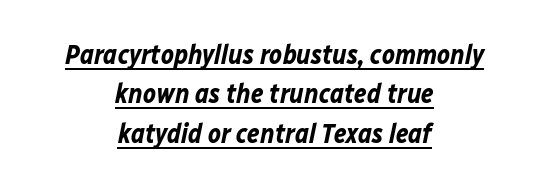
{"italic": "yes", "lean": "right", "slant_degrees": 12, "bold": "yes", "underline": "yes", "align": "center", "line_spacing": "normal", "line_spacing_ratio": 1.46, "letter_spacing": "normal", "letter_spacing_em": 0.0, "glyph_px": 27}
